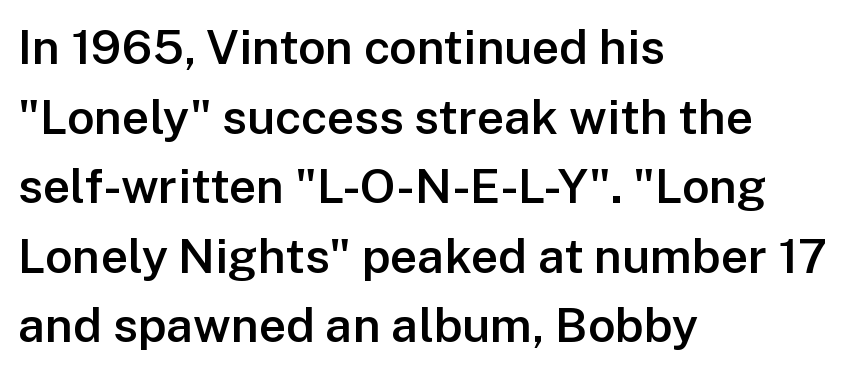
{"serif": "no", "italic": "no", "bold": "semi", "weight": "semibold", "width": "normal", "stroke_contrast": "low", "x_height": "medium", "monospaced": "no", "underline": "no", "align": "left", "line_spacing": "normal", "line_spacing_ratio": 1.45, "letter_spacing": "normal", "letter_spacing_em": 0.0, "glyph_px": 48}
